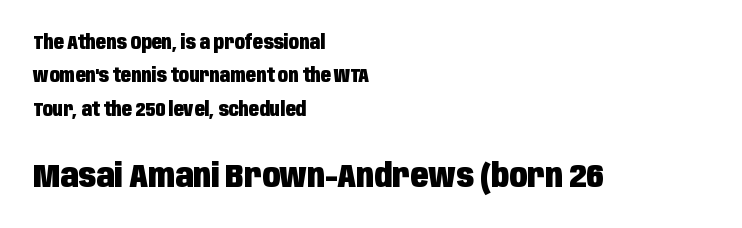
The image shows 33 px heavy, condensed sans-serif type, upright; set left-aligned, line spacing 1.76x, normal letter spacing, not underlined; the second (bottom) block is 1.74x larger; low stroke contrast and a large x-height.
